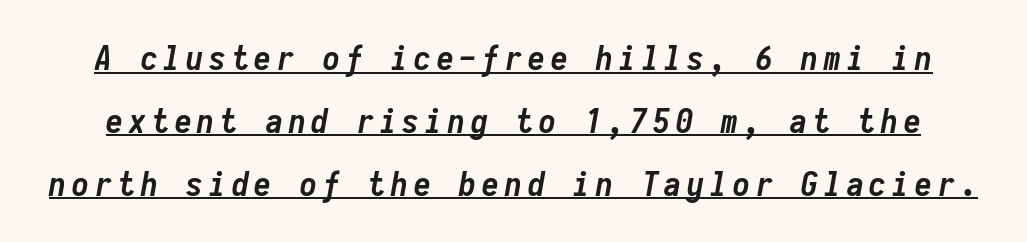
Looks like terminal output: every glyph gets an equal slot. Is the type bold? Yes — the strokes are clearly thick and heavy. Beneath each row of characters lies a ruled line. The whole block is typeset with a tilt.
